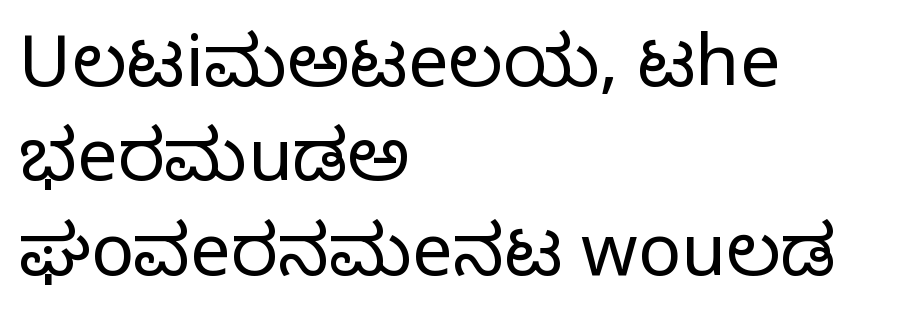
The image shows 72 px light sans-serif type, upright; set left-aligned, normal line spacing (1.31x), normal letter spacing, not underlined; low stroke contrast and a medium x-height.
